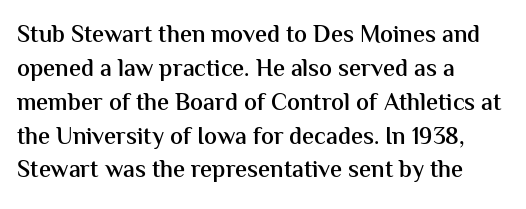
The image shows 24 px text type, upright; set left-aligned, normal line spacing (1.41x), normal letter spacing, not underlined.
